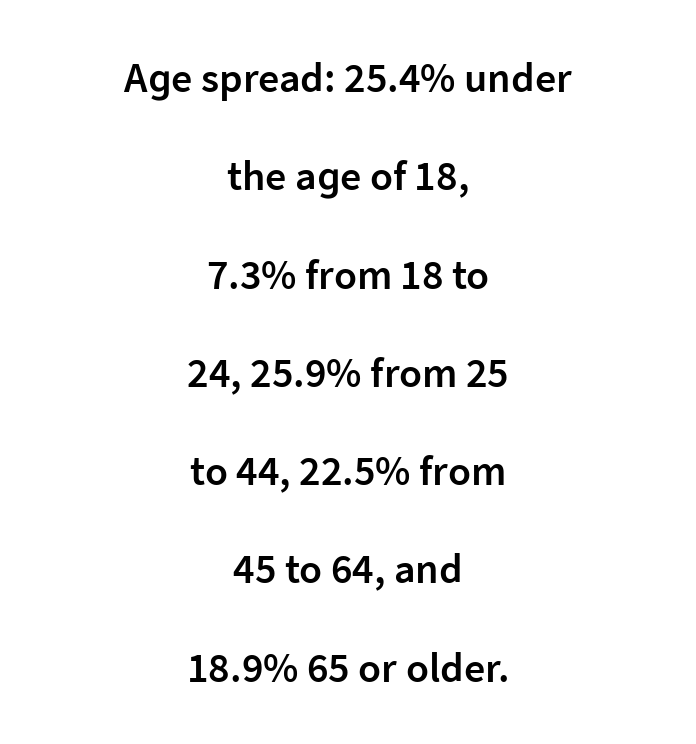
{"serif": "no", "italic": "no", "bold": "semi", "weight": "semibold", "width": "normal", "stroke_contrast": "low", "x_height": "medium", "monospaced": "no", "underline": "no", "align": "center", "line_spacing": "loose", "line_spacing_ratio": 2.34, "letter_spacing": "normal", "letter_spacing_em": 0.0, "glyph_px": 42}
